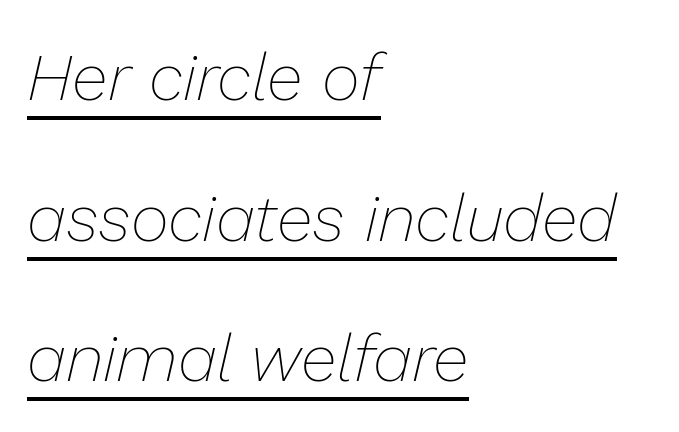
Q: Is the text bold? A: No.
Q: Is the text italic (slanted)? A: Yes, it leans right by about 13 degrees.
Q: Is the text underlined? A: Yes.
Q: How is the paragraph aligned? A: Left-aligned.
Q: Is the spacing between letters normal or unusually wide? A: Normal.
Q: Is the spacing between lines tight, normal or loose? A: Loose.
Q: Width (condensed, normal, or wide)? A: Normal.
Q: Stroke contrast? A: Low.
Q: x-height? A: Medium.
Q: Monospaced? A: No.
